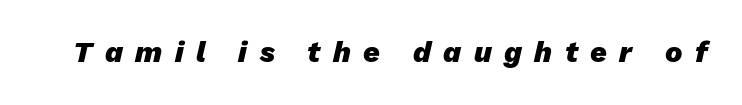
{"italic": "yes", "lean": "right", "slant_degrees": 13, "bold": "yes", "weight": "heavy", "width": "normal", "stroke_contrast": "low", "x_height": "medium", "monospaced": "no", "underline": "no", "letter_spacing": "wide", "letter_spacing_em": 0.43, "glyph_px": 29}
